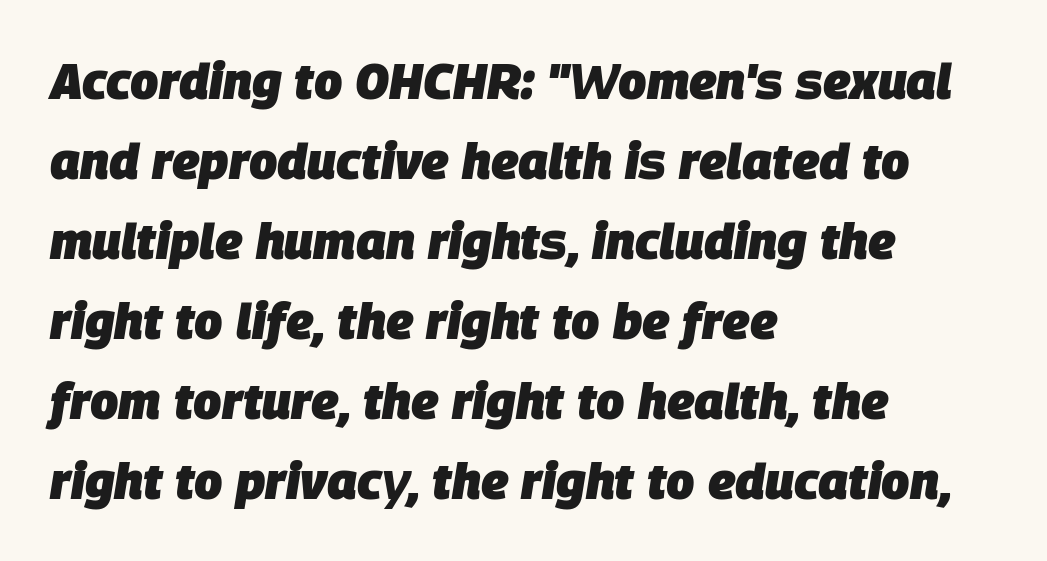
The image shows 50 px heavy type, italic (leaning right); set left-aligned, normal line spacing (1.6x), normal letter spacing, not underlined; low stroke contrast and a large x-height.
